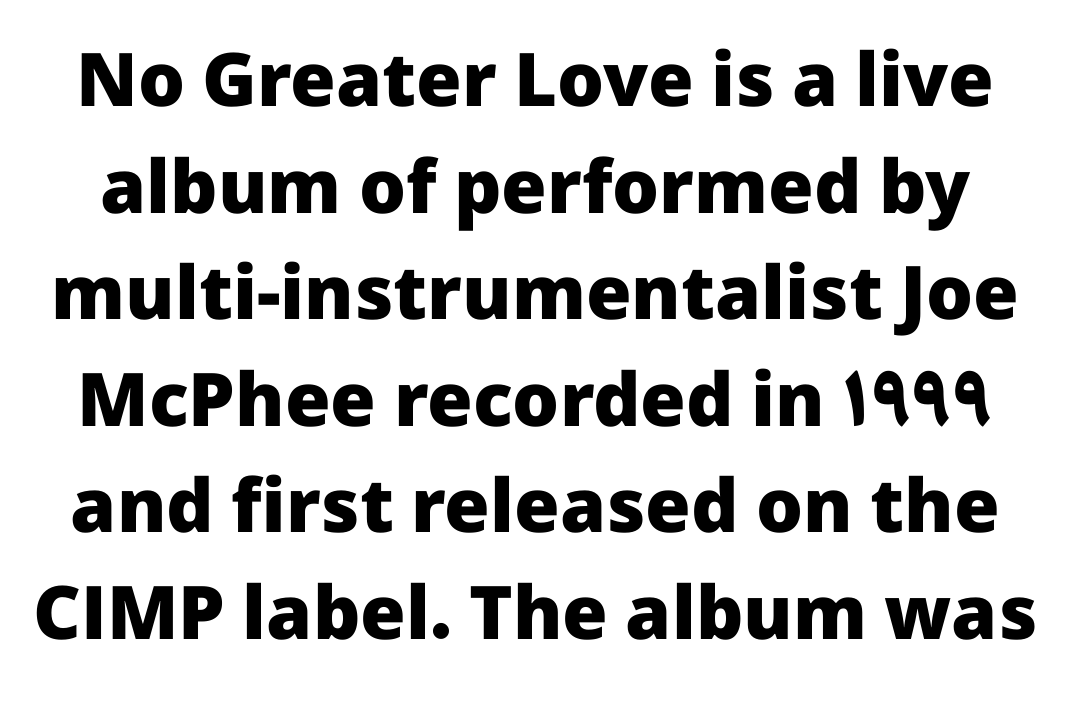
The image shows 74 px heavy sans-serif type, upright; set normal line spacing (1.44x), normal letter spacing, not underlined; low stroke contrast and a medium x-height.
